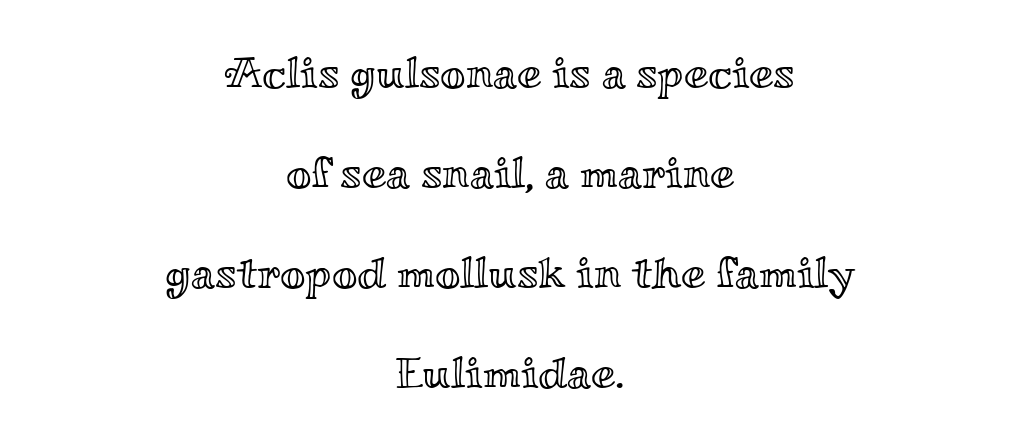
The image shows 44 px wide type, upright; set centered, loose line spacing (2.27x), normal letter spacing, not underlined; a small x-height.
